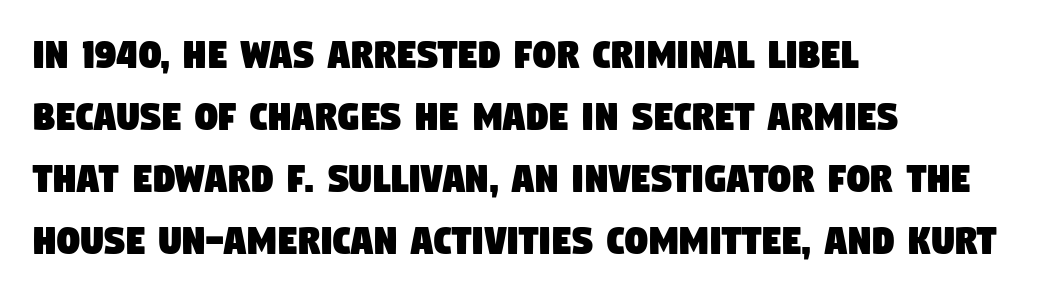
The image shows 45 px condensed sans-serif type; set left-aligned, normal line spacing (1.38x), normal letter spacing, not underlined; low stroke contrast and a large x-height.
